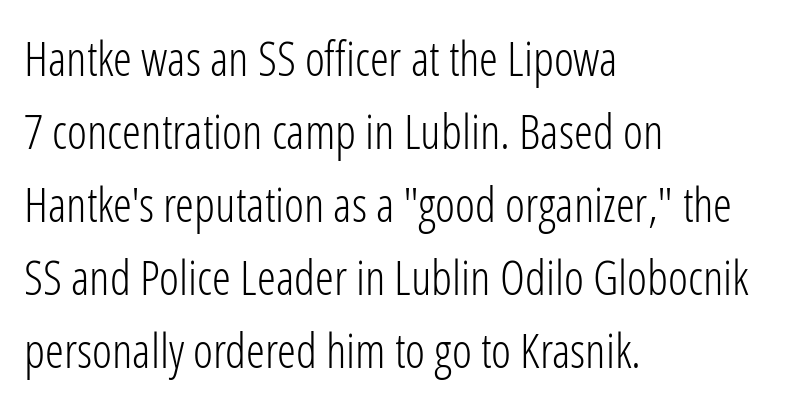
The image shows 48 px light, condensed sans-serif type, upright; set left-aligned, normal line spacing (1.52x), normal letter spacing, not underlined; low stroke contrast and a medium x-height.
